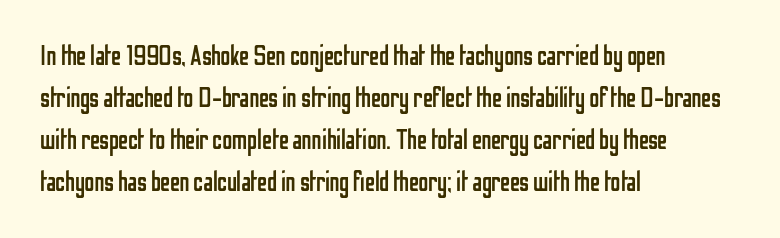
Line starts are locked; line ends wander. Ink coverage per letter is moderate at most. Look at the tracking — it's just the regular setting, nothing added. Summary of vertical rhythm: regular, with standard interline spacing.
